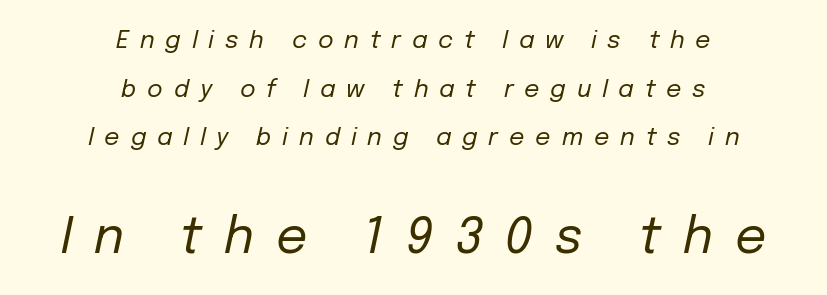
{"italic": "yes", "lean": "right", "slant_degrees": 12, "bold": "no", "weight": "regular", "width": "normal", "stroke_contrast": "low", "x_height": "medium", "monospaced": "no", "underline": "no", "align": "center", "line_spacing": "loose", "line_spacing_ratio": 2.03, "letter_spacing": "wide", "letter_spacing_em": 0.45, "larger_block": "second", "size_ratio": 2.04, "glyph_px": 49}
